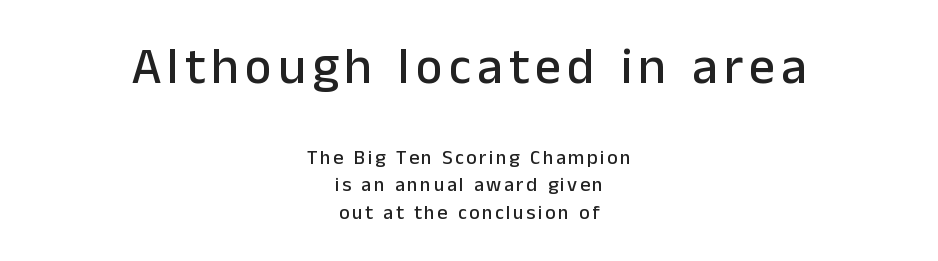
The area under the type is left untouched. Serif or sans? Sans — the stroke terminals are bare. Leftover space on each line is divided equally before and after the words. Proportional: the letters do not fall into vertical columns. Large over small — that's the arrangement of the two blocks here.
